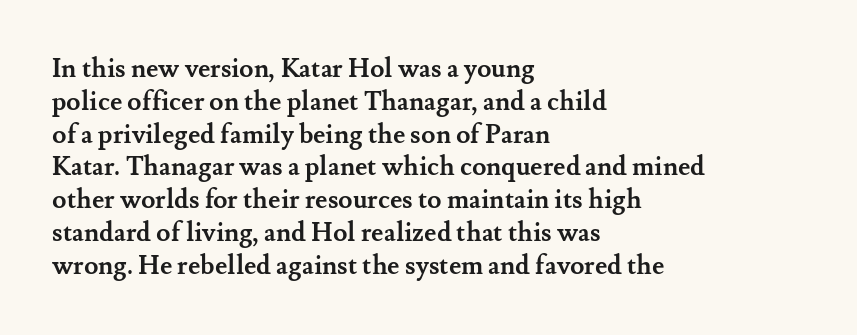
Reading down the column, the eye jumps a familiar distance to each next line. The passage shown is not underscored anywhere. Its strokes are broad and dark, the hallmark of bold type. Quick note: not italic, upright. Observe the ordinary spacing: letters are neighbours, not strangers. Line beginnings align vertically; line endings do not.
